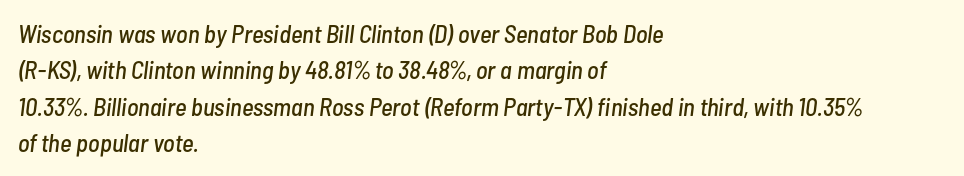
Q: Is the text italic (slanted)? A: Yes, it leans right by about 7 degrees.
Q: Is the text underlined? A: No.
Q: How is the paragraph aligned? A: Left-aligned.
Q: Is the spacing between letters normal or unusually wide? A: Normal.
Q: Is the spacing between lines tight, normal or loose? A: Normal.
